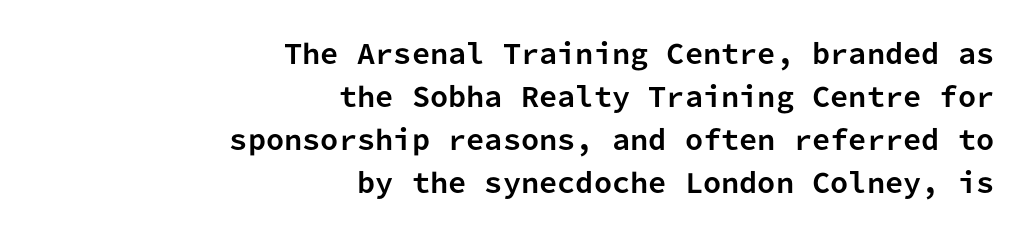
{"italic": "no", "bold": "yes", "underline": "no", "align": "right", "line_spacing": "normal", "line_spacing_ratio": 1.65, "letter_spacing": "normal", "letter_spacing_em": 0.0, "glyph_px": 26}
